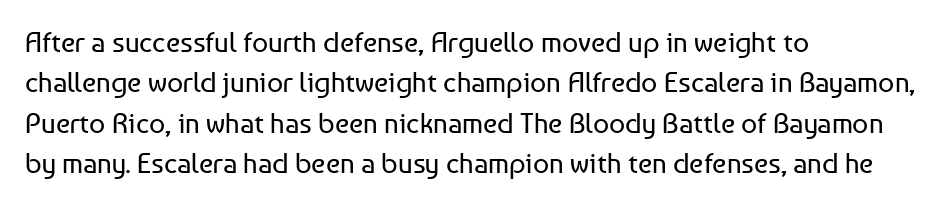
Q: Is the text bold? A: No.
Q: Is the text italic (slanted)? A: No, it is upright.
Q: Is the typeface a serif or a sans-serif typeface? A: Sans-serif.
Q: Is the text underlined? A: No.
Q: How is the paragraph aligned? A: Left-aligned.
Q: Is the spacing between letters normal or unusually wide? A: Normal.
Q: Is the spacing between lines tight, normal or loose? A: Normal.
Q: Width (condensed, normal, or wide)? A: Normal.
Q: Stroke contrast? A: Low.
Q: x-height? A: Medium.
Q: Monospaced? A: No.
